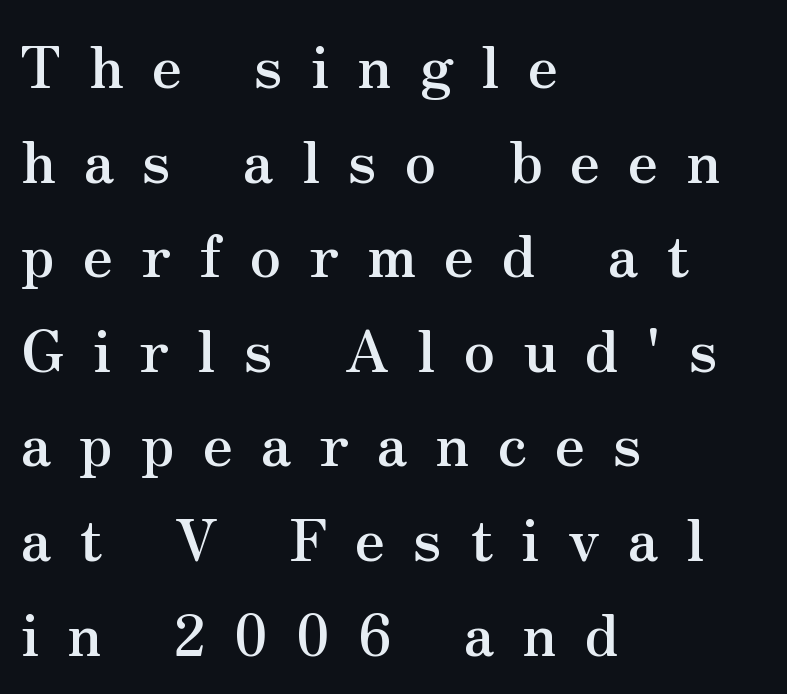
{"serif": "yes", "italic": "no", "bold": "yes", "weight": "semibold", "width": "normal", "stroke_contrast": "medium", "x_height": "small", "monospaced": "no", "underline": "no", "align": "left", "line_spacing": "normal", "line_spacing_ratio": 1.66, "letter_spacing": "wide", "letter_spacing_em": 0.49, "glyph_px": 57}
